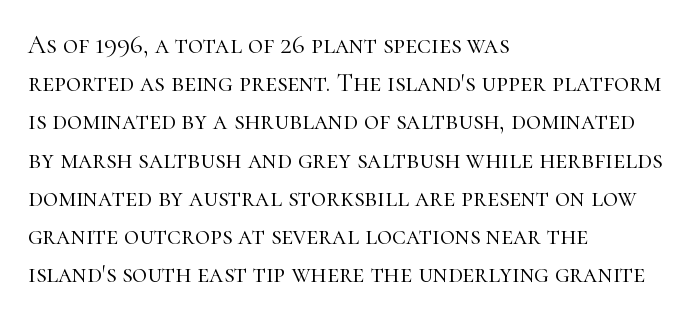
Q: Is the text bold? A: No.
Q: Is the text italic (slanted)? A: No, it is upright.
Q: Is the text underlined? A: No.
Q: How is the paragraph aligned? A: Left-aligned.
Q: Is the spacing between letters normal or unusually wide? A: Normal.
Q: Is the spacing between lines tight, normal or loose? A: Normal.
